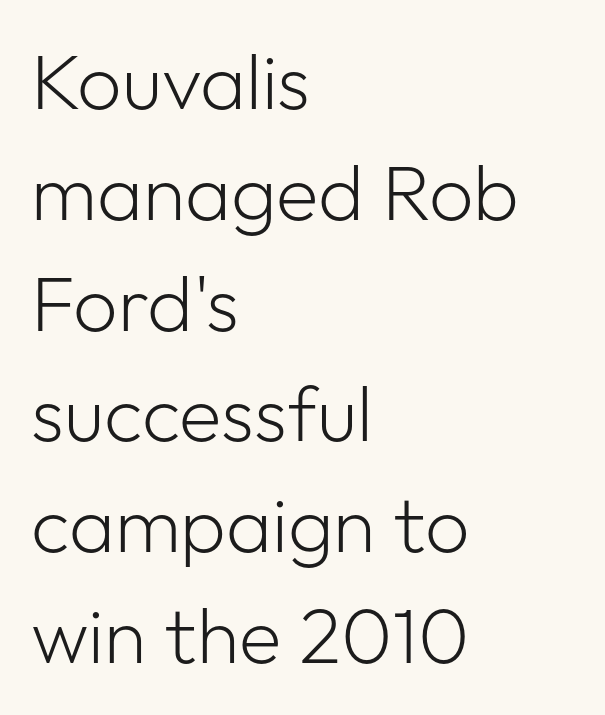
Q: Is the text bold? A: No.
Q: Is the text italic (slanted)? A: No, it is upright.
Q: Is the typeface a serif or a sans-serif typeface? A: Sans-serif.
Q: Is the text underlined? A: No.
Q: How is the paragraph aligned? A: Left-aligned.
Q: Is the spacing between letters normal or unusually wide? A: Normal.
Q: Is the spacing between lines tight, normal or loose? A: Normal.
Q: Width (condensed, normal, or wide)? A: Normal.
Q: Stroke contrast? A: Low.
Q: x-height? A: Medium.
Q: Monospaced? A: No.
